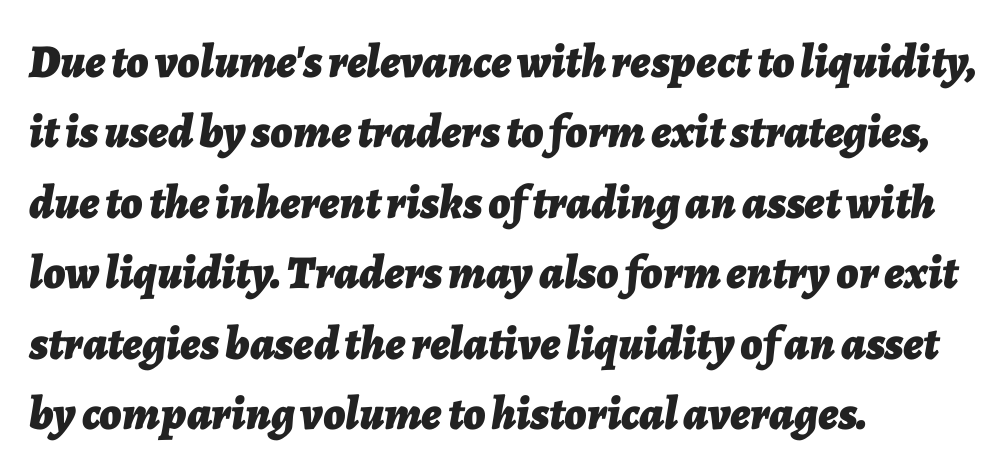
{"italic": "yes", "lean": "right", "slant_degrees": 7, "bold": "yes", "weight": "bold", "width": "normal", "stroke_contrast": "low", "x_height": "medium", "monospaced": "no", "underline": "no", "align": "left", "line_spacing": "normal", "line_spacing_ratio": 1.5, "letter_spacing": "normal", "letter_spacing_em": 0.0, "glyph_px": 47}
